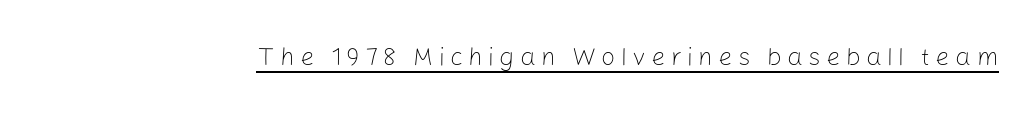
{"italic": "no", "bold": "no", "underline": "yes", "letter_spacing": "wide", "letter_spacing_em": 0.21, "glyph_px": 25}
